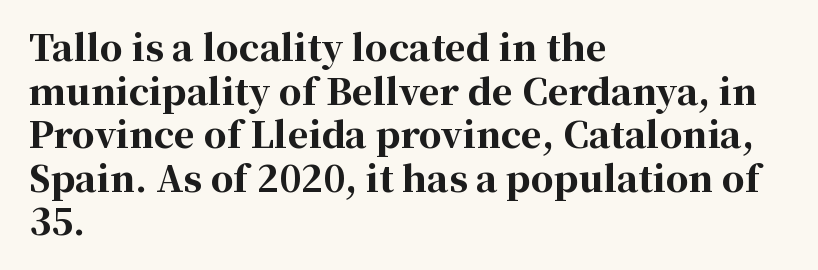
{"serif": "yes", "italic": "no", "bold": "yes", "weight": "bold", "width": "normal", "stroke_contrast": "high", "x_height": "medium", "monospaced": "no", "underline": "no", "align": "left", "line_spacing_ratio": 1.21, "letter_spacing": "normal", "letter_spacing_em": 0.0, "glyph_px": 36}
